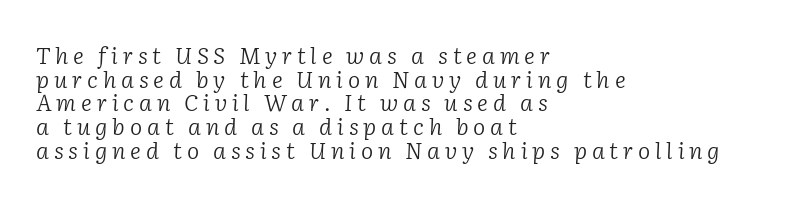
Q: Is the text bold? A: No.
Q: Is the text italic (slanted)? A: Yes, it leans right by about 2 degrees.
Q: Is the text underlined? A: No.
Q: How is the paragraph aligned? A: Left-aligned.
Q: Is the spacing between letters normal or unusually wide? A: Unusually wide.
Q: Is the spacing between lines tight, normal or loose? A: Tight.
